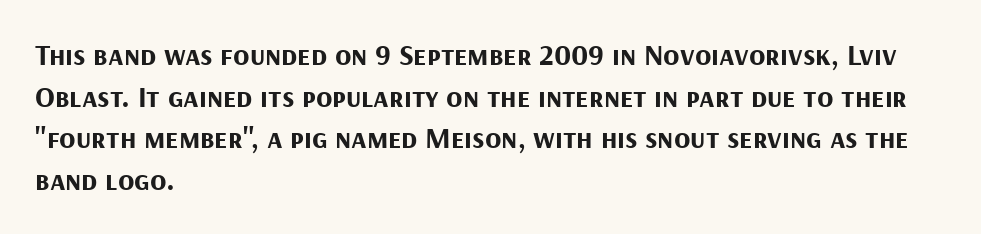
Q: Is the text bold? A: Yes.
Q: Is the text italic (slanted)? A: No, it is upright.
Q: Is the typeface a serif or a sans-serif typeface? A: Sans-serif.
Q: Is the text underlined? A: No.
Q: How is the paragraph aligned? A: Left-aligned.
Q: Is the spacing between letters normal or unusually wide? A: Normal.
Q: Is the spacing between lines tight, normal or loose? A: Normal.
Q: Width (condensed, normal, or wide)? A: Normal.
Q: Stroke contrast? A: Medium.
Q: x-height? A: Medium.
Q: Monospaced? A: No.
